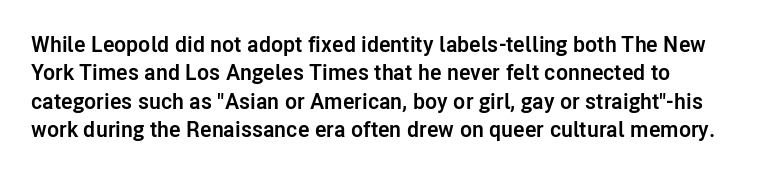
Q: Is the text bold? A: Yes.
Q: Is the text italic (slanted)? A: No, it is upright.
Q: Is the text underlined? A: No.
Q: Is the spacing between letters normal or unusually wide? A: Normal.
Q: Is the spacing between lines tight, normal or loose? A: Normal.
